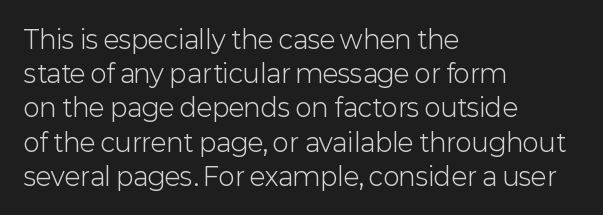
The area under the type is left untouched. A roman cut, with each character standing at attention. Observe the ordinary spacing: letters are neighbours, not strangers. Notice how the passage keeps a crisp vertical edge on the left only.
